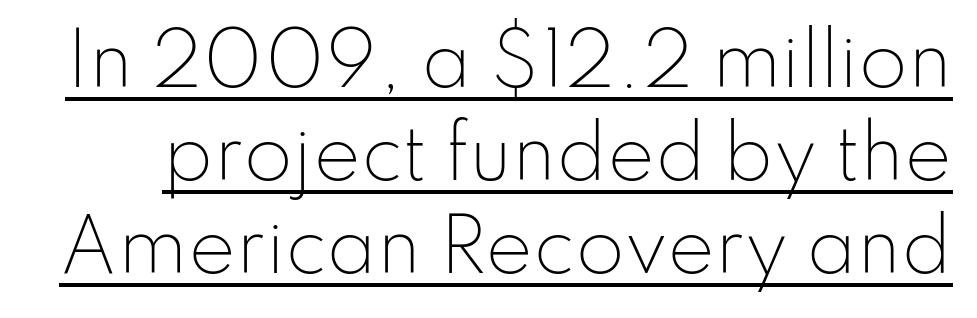
It's the straight-up-and-down kind of type. Heaviness? Minimal to ordinary, like unemphasized prose. Are there feet on the stems? There aren't — it's a sans. Vertical spacing — default. Short note: letters normally spaced. Underlined type.
